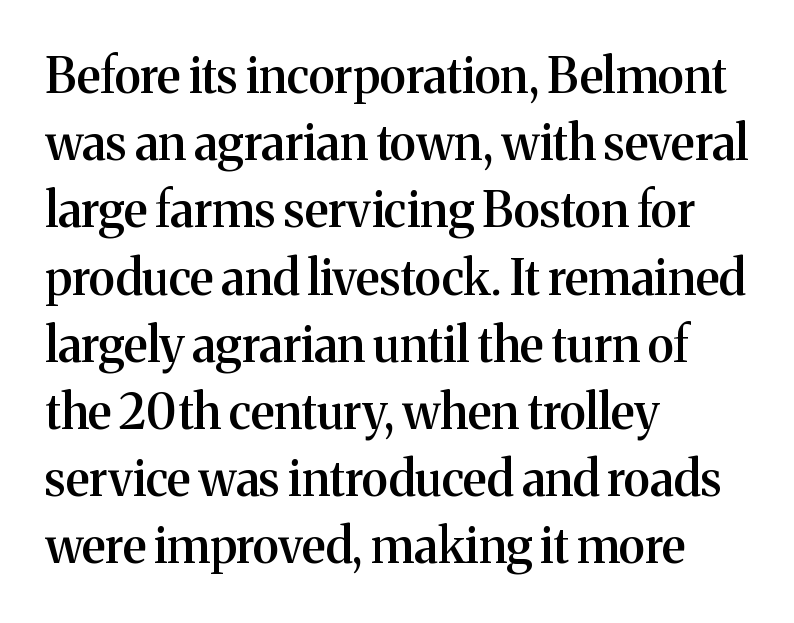
{"serif": "yes", "italic": "no", "bold": "semi", "weight": "semibold", "width": "normal", "stroke_contrast": "medium", "x_height": "medium", "monospaced": "no", "underline": "no", "align": "left", "line_spacing": "normal", "line_spacing_ratio": 1.4, "letter_spacing": "normal", "letter_spacing_em": 0.0, "glyph_px": 48}
